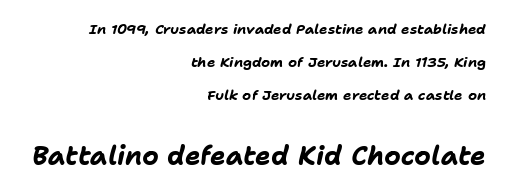
{"italic": "yes", "lean": "right", "slant_degrees": 11, "bold": "yes", "underline": "no", "align": "right", "line_spacing": "loose", "line_spacing_ratio": 2.34, "letter_spacing": "normal", "letter_spacing_em": 0.0, "larger_block": "second", "size_ratio": 1.86, "glyph_px": 26}
